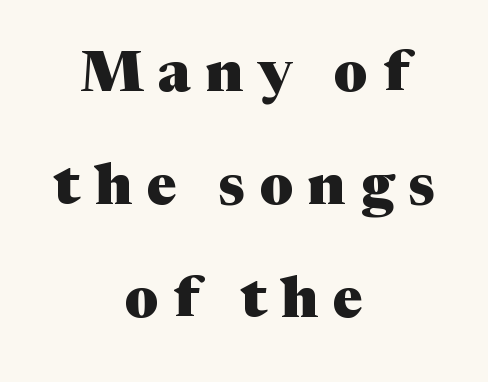
{"serif": "yes", "italic": "no", "bold": "yes", "weight": "heavy", "width": "normal", "stroke_contrast": "medium", "x_height": "medium", "monospaced": "no", "underline": "no", "align": "center", "line_spacing": "loose", "line_spacing_ratio": 1.98, "letter_spacing": "wide", "letter_spacing_em": 0.26, "glyph_px": 57}
